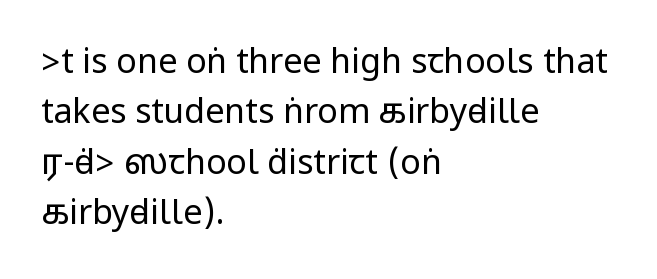
Q: Is the text bold? A: No.
Q: Is the text italic (slanted)? A: No, it is upright.
Q: Is the typeface a serif or a sans-serif typeface? A: Sans-serif.
Q: Is the text underlined? A: No.
Q: How is the paragraph aligned? A: Left-aligned.
Q: Is the spacing between letters normal or unusually wide? A: Normal.
Q: Is the spacing between lines tight, normal or loose? A: Normal.
Q: Width (condensed, normal, or wide)? A: Condensed.
Q: Stroke contrast? A: Low.
